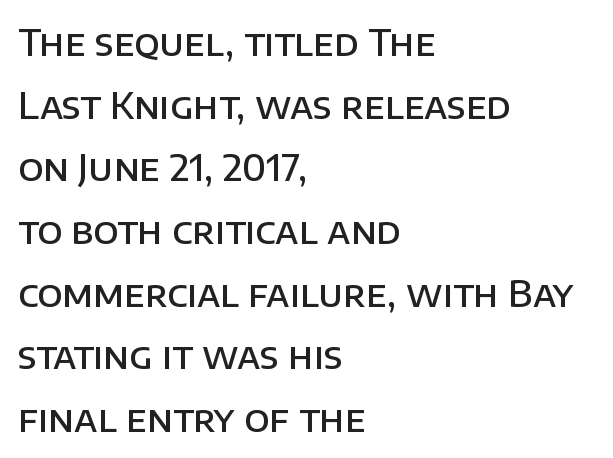
Q: Is the text bold? A: Semi-bold.
Q: Is the text italic (slanted)? A: No, it is upright.
Q: Is the typeface a serif or a sans-serif typeface? A: Sans-serif.
Q: Is the text underlined? A: No.
Q: How is the paragraph aligned? A: Left-aligned.
Q: Is the spacing between letters normal or unusually wide? A: Normal.
Q: Width (condensed, normal, or wide)? A: Normal.
Q: Stroke contrast? A: Low.
Q: x-height? A: Large.
Q: Monospaced? A: No.
